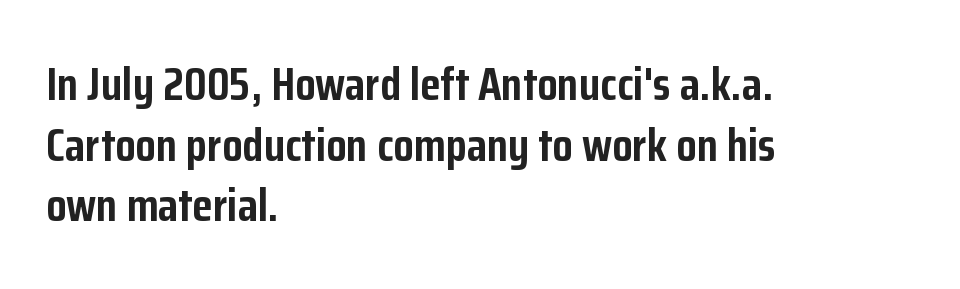
Q: Is the text bold? A: Yes.
Q: Is the text italic (slanted)? A: No, it is upright.
Q: Is the typeface a serif or a sans-serif typeface? A: Sans-serif.
Q: Is the text underlined? A: No.
Q: How is the paragraph aligned? A: Left-aligned.
Q: Is the spacing between letters normal or unusually wide? A: Normal.
Q: Is the spacing between lines tight, normal or loose? A: Normal.
Q: Width (condensed, normal, or wide)? A: Condensed.
Q: Stroke contrast? A: Low.
Q: x-height? A: Medium.
Q: Monospaced? A: No.
